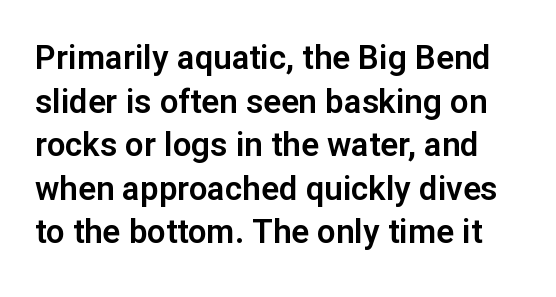
{"serif": "no", "italic": "no", "width": "normal", "stroke_contrast": "low", "x_height": "medium", "monospaced": "no", "underline": "no", "line_spacing": "normal", "line_spacing_ratio": 1.32, "letter_spacing": "normal", "letter_spacing_em": 0.0, "glyph_px": 33}
